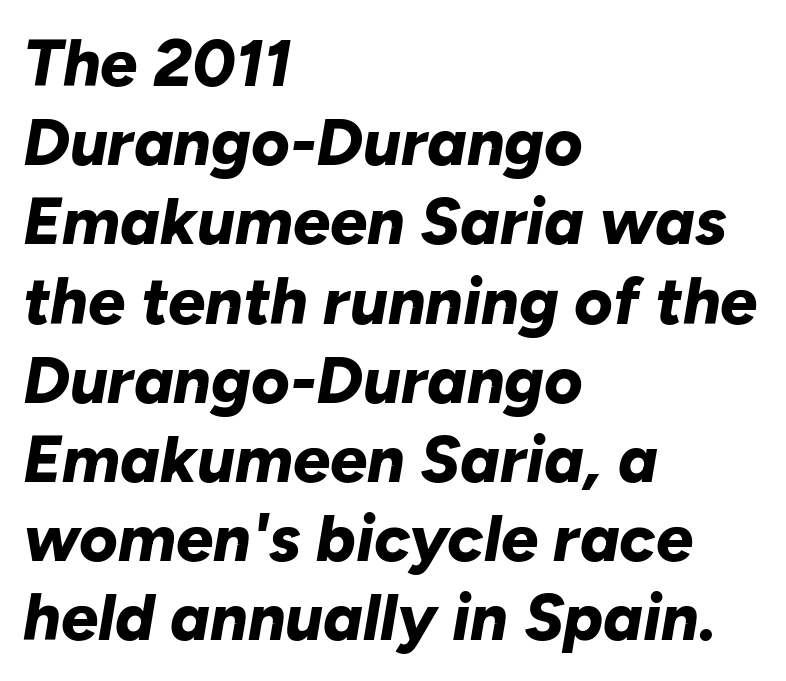
The image shows 66 px bold type, italic (leaning right); set left-aligned, line spacing 1.2x, normal letter spacing, not underlined; low stroke contrast and a medium x-height.
